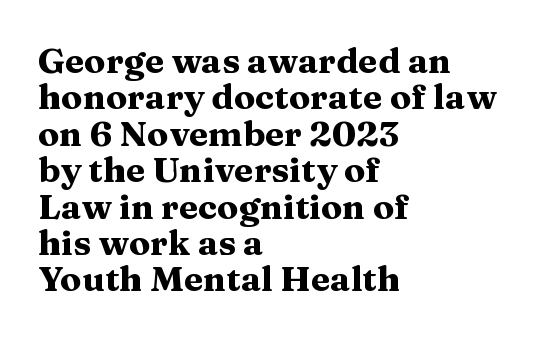
Q: Is the text bold? A: Yes.
Q: Is the text italic (slanted)? A: No, it is upright.
Q: Is the typeface a serif or a sans-serif typeface? A: Serif.
Q: Is the text underlined? A: No.
Q: How is the paragraph aligned? A: Left-aligned.
Q: Is the spacing between letters normal or unusually wide? A: Normal.
Q: Is the spacing between lines tight, normal or loose? A: Tight.
Q: Width (condensed, normal, or wide)? A: Wide.
Q: Stroke contrast? A: Medium.
Q: x-height? A: Medium.
Q: Monospaced? A: No.
